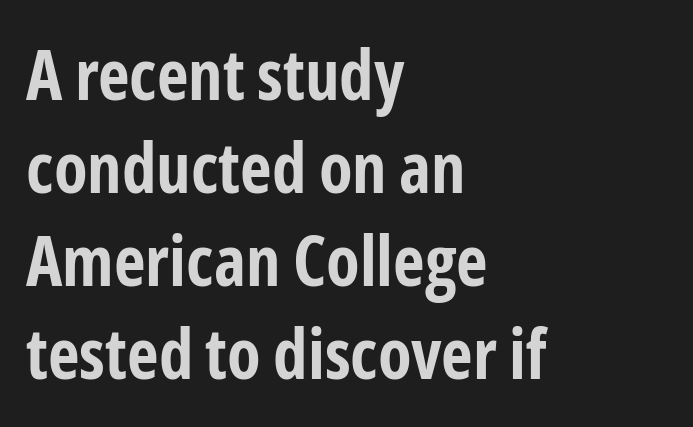
{"serif": "no", "italic": "no", "bold": "yes", "weight": "bold", "width": "condensed", "stroke_contrast": "low", "x_height": "medium", "monospaced": "no", "underline": "no", "align": "left", "line_spacing": "normal", "line_spacing_ratio": 1.35, "letter_spacing": "normal", "letter_spacing_em": 0.0, "glyph_px": 69}
